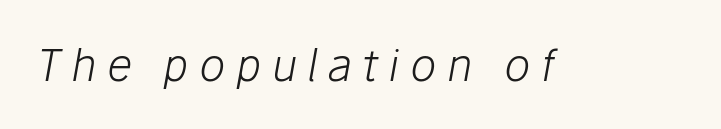
Q: Is the text bold? A: No.
Q: Is the text italic (slanted)? A: Yes, it leans right by about 10 degrees.
Q: Is the text underlined? A: No.
Q: Is the spacing between letters normal or unusually wide? A: Unusually wide.
Q: Width (condensed, normal, or wide)? A: Normal.
Q: Stroke contrast? A: Low.
Q: x-height? A: Medium.
Q: Monospaced? A: No.
